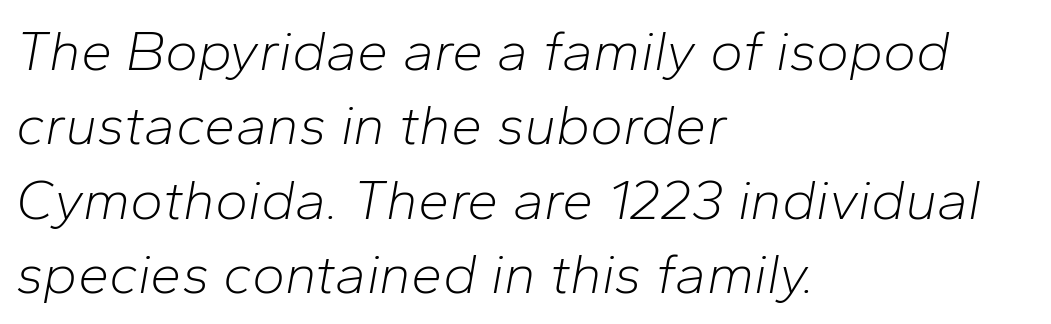
Q: Is the text bold? A: No.
Q: Is the text italic (slanted)? A: Yes, it leans right by about 10 degrees.
Q: Is the text underlined? A: No.
Q: How is the paragraph aligned? A: Left-aligned.
Q: Is the spacing between letters normal or unusually wide? A: Normal.
Q: Is the spacing between lines tight, normal or loose? A: Normal.
Q: Width (condensed, normal, or wide)? A: Normal.
Q: Stroke contrast? A: Low.
Q: x-height? A: Medium.
Q: Monospaced? A: No.
